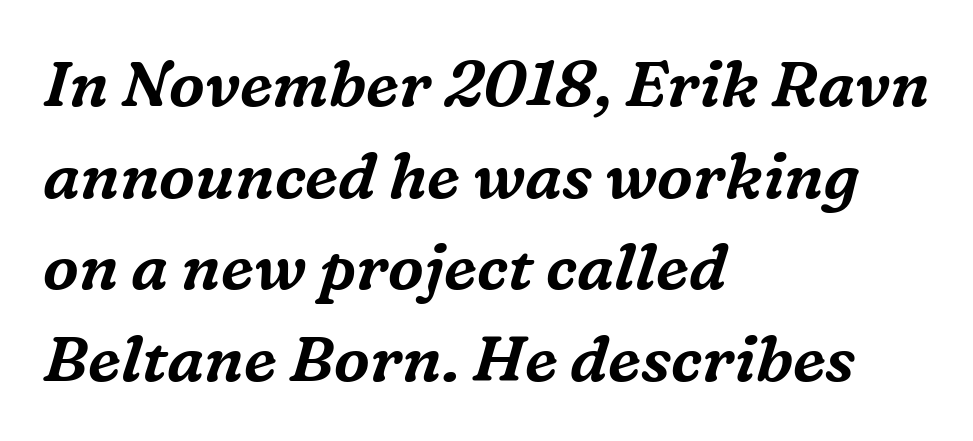
Anything drawn beneath the words? Only blank space. The paragraph shown leans on its left margin. The rendering uses natural spacing where letterforms have individual widths. Examine the stroke ends and you'll spot serifs. Notice how the stems are inclined rather than vertical — that's the hallmark of italics.
